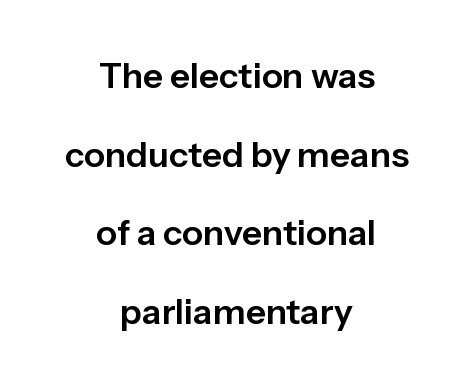
Q: Is the text italic (slanted)? A: No, it is upright.
Q: Is the typeface a serif or a sans-serif typeface? A: Sans-serif.
Q: Is the text underlined? A: No.
Q: How is the paragraph aligned? A: Centered.
Q: Is the spacing between letters normal or unusually wide? A: Normal.
Q: Is the spacing between lines tight, normal or loose? A: Loose.
Q: Width (condensed, normal, or wide)? A: Normal.
Q: Stroke contrast? A: Low.
Q: x-height? A: Medium.
Q: Monospaced? A: No.
